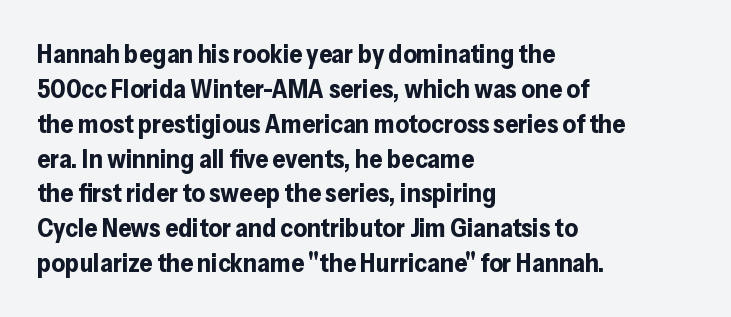
The baseline area is clear. The lines in this sample share a left origin and differ only in where they stop. The type is set solid horizontally, with unmodified tracking. Compared with typical paragraphs, the rows here are spaced about the same. Thick stems and heavy bowls — unmistakably bold. Ascenders rise straight up at ninety degrees.
